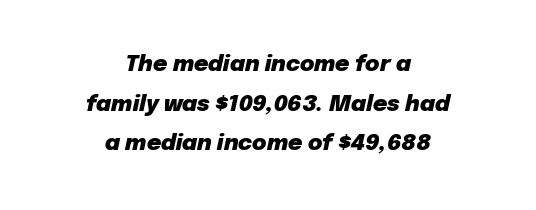
Q: Is the text bold? A: Yes.
Q: Is the text italic (slanted)? A: Yes, it leans right by about 12 degrees.
Q: Is the text underlined? A: No.
Q: How is the paragraph aligned? A: Centered.
Q: Is the spacing between letters normal or unusually wide? A: Normal.
